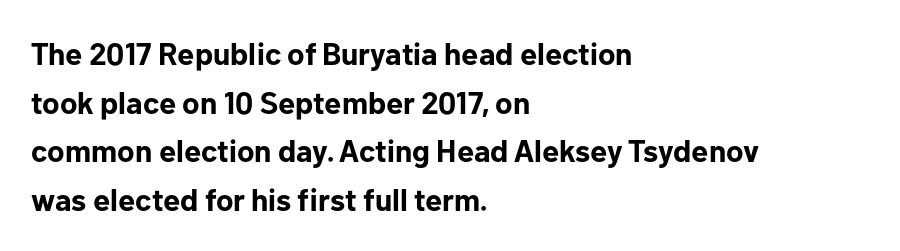
The image shows 31 px bold sans-serif type, upright; set left-aligned, normal line spacing (1.57x), normal letter spacing, not underlined; low stroke contrast and a medium x-height.
